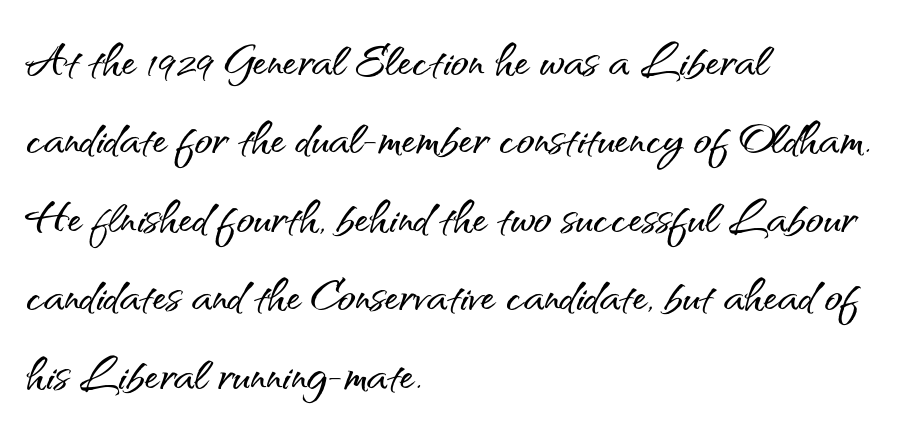
{"serif": "no", "width": "normal", "stroke_contrast": "medium", "x_height": "small", "monospaced": "no", "underline": "no", "align": "left", "line_spacing": "normal", "line_spacing_ratio": 1.33, "letter_spacing": "normal", "letter_spacing_em": 0.0, "glyph_px": 59}
